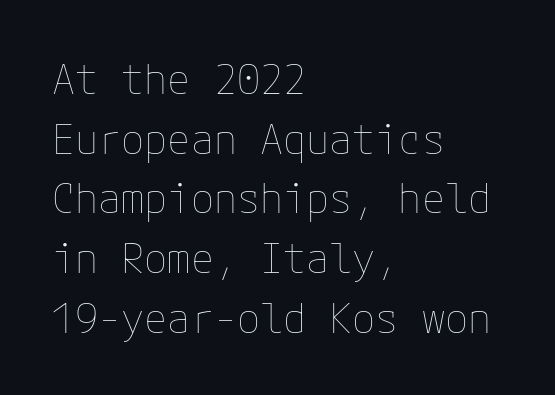
Q: Is the text bold? A: No.
Q: Is the text italic (slanted)? A: No, it is upright.
Q: Is the text underlined? A: No.
Q: How is the paragraph aligned? A: Left-aligned.
Q: Is the spacing between letters normal or unusually wide? A: Normal.
Q: Is the spacing between lines tight, normal or loose? A: Normal.
Q: Width (condensed, normal, or wide)? A: Normal.
Q: Stroke contrast? A: Low.
Q: x-height? A: Medium.
